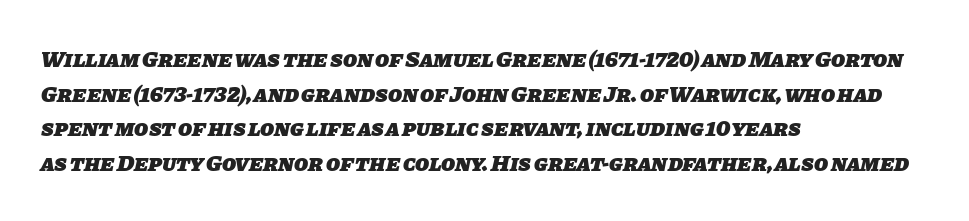
Short note: letters normally spaced. Heavy-handed strokes throughout: this text is bold. The words here are not underlined. The passage is arranged the way most books set body copy — flush left. Vertical spacing — default.
